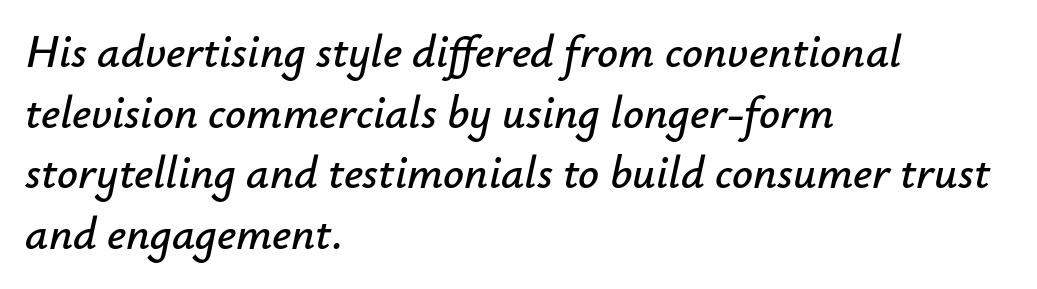
Glyph-to-glyph distance matches everyday printed text. Students, observe: this is what conventionally led text looks like. This sample uses an oblique cut, with every glyph tilted off the vertical. Each row of text sits above clean, open space. The text block is weighted toward the left margin, trailing off unevenly rightward.
